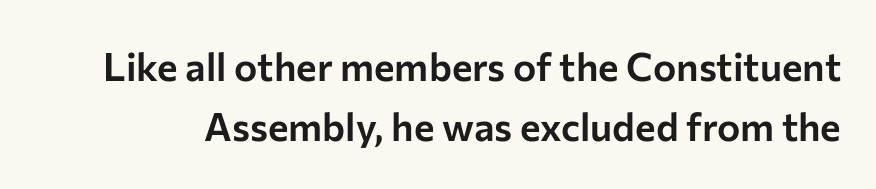
{"serif": "no", "italic": "no", "width": "normal", "stroke_contrast": "low", "x_height": "medium", "monospaced": "no", "underline": "no", "line_spacing": "normal", "line_spacing_ratio": 1.54, "letter_spacing": "normal", "letter_spacing_em": 0.0, "glyph_px": 39}
